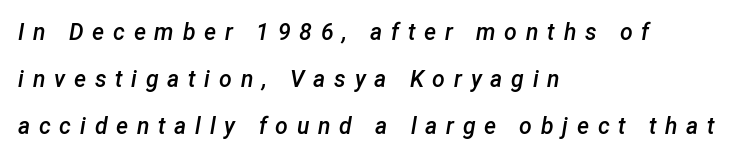
If you drew a line through each stem, it would be angled. The lines are quadded left. The face used here is rendered with a markedly widened letterfit. Regarding leading, the lines here are spaced well apart. Summary of weight: moderately heavy, a semibold. The gap between lines stays unmarked.
